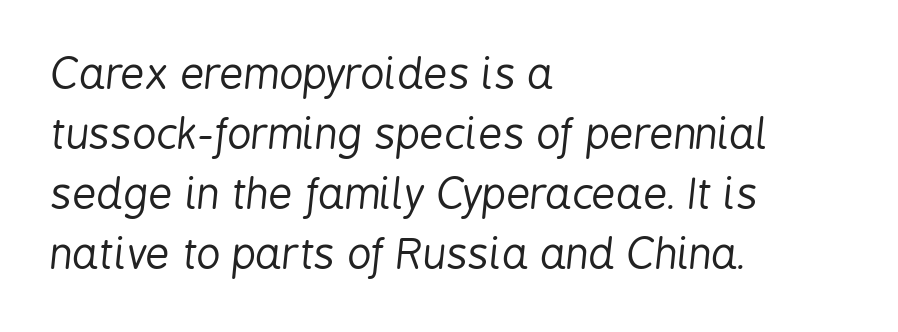
Q: Is the text bold? A: No.
Q: Is the text italic (slanted)? A: Yes, it leans right by about 6 degrees.
Q: Is the text underlined? A: No.
Q: How is the paragraph aligned? A: Left-aligned.
Q: Is the spacing between letters normal or unusually wide? A: Normal.
Q: Is the spacing between lines tight, normal or loose? A: Normal.
Q: Width (condensed, normal, or wide)? A: Condensed.
Q: Stroke contrast? A: Low.
Q: x-height? A: Medium.
Q: Monospaced? A: No.
